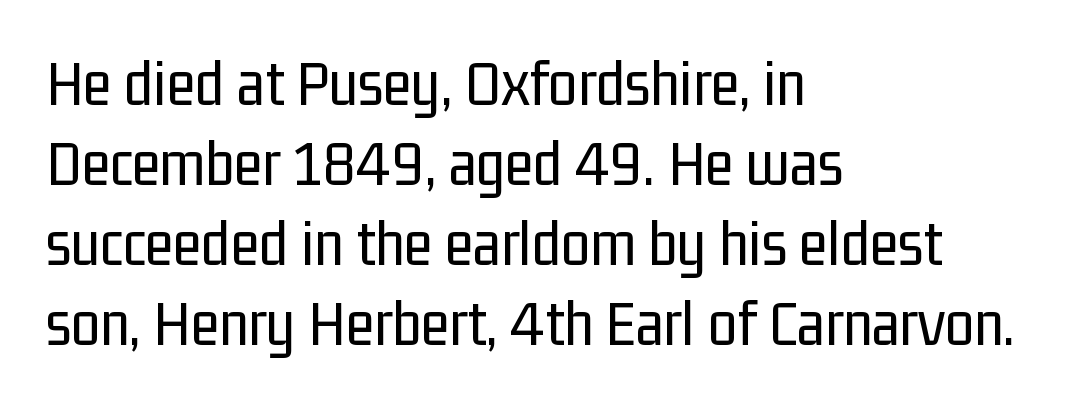
This reads as an unemphasized weight, regular at the heaviest. The typography opts for an upright posture over an oblique one. The glyphs in this specimen are sans serif. The paragraph shown leans on its left margin.
